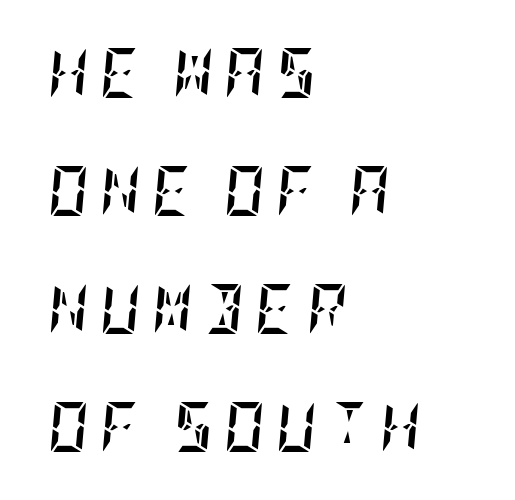
The rendering uses a bold face; every stroke is thick and dark. Typeset ragged right — the left edge is the straight one. Characters are canted at an angle relative to the baseline's perpendicular. Bare-footed words on every line. The passage shown stacks its lines with a broad gap. Short note: letters widely spaced.
